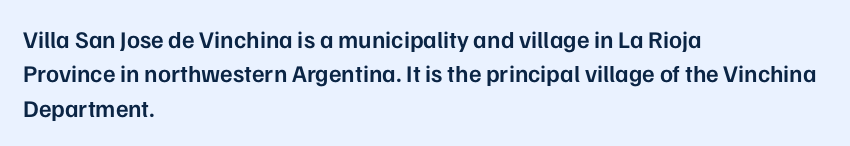
Q: Is the text bold? A: Semi-bold.
Q: Is the text italic (slanted)? A: No, it is upright.
Q: Is the text underlined? A: No.
Q: How is the paragraph aligned? A: Left-aligned.
Q: Is the spacing between letters normal or unusually wide? A: Normal.
Q: Is the spacing between lines tight, normal or loose? A: Normal.
